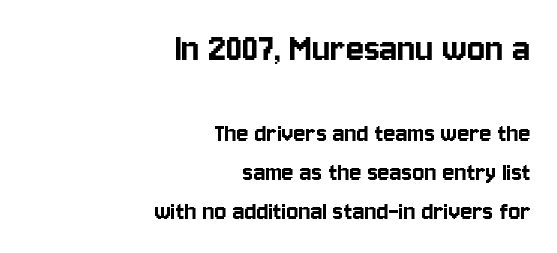
The image shows 42 px condensed sans-serif type, upright; set right-aligned, normal line spacing (1.39x), normal letter spacing, not underlined; the first (top) block is 1.5x larger; low stroke contrast and a large x-height.
